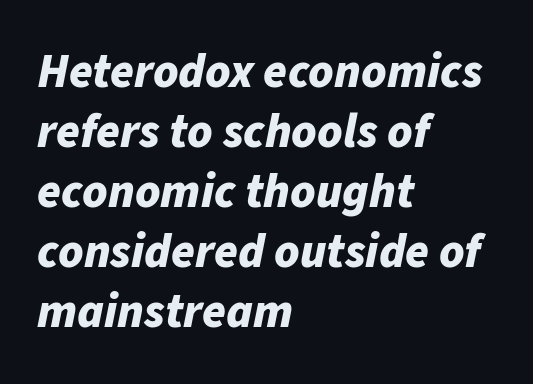
The face used here is proportionally spaced, like ordinary book or web type. The lines sit at an ordinary, default distance from one another. The passage shown has conventional tracking throughout. If you drew a line through each stem, it would be angled.
